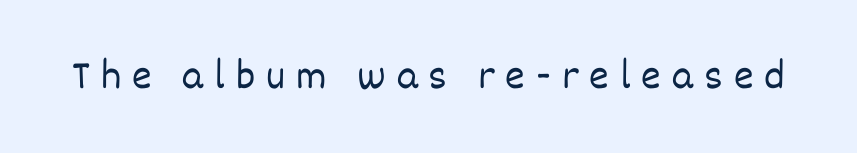
The image shows 42 px light type, upright; set unusually wide letter spacing (+0.26 em), not underlined; low stroke contrast and a large x-height.
